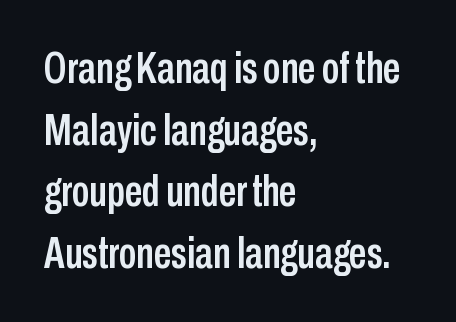
The image shows 44 px condensed sans-serif type, upright; set left-aligned, normal line spacing (1.4x), normal letter spacing, not underlined; low stroke contrast and a medium x-height.
